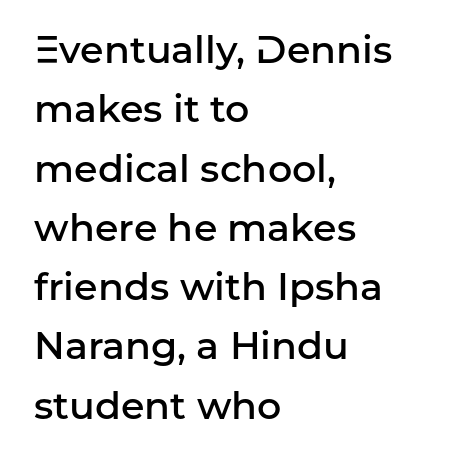
Q: Is the text bold? A: Semi-bold.
Q: Is the text italic (slanted)? A: No, it is upright.
Q: Is the typeface a serif or a sans-serif typeface? A: Sans-serif.
Q: Is the text underlined? A: No.
Q: How is the paragraph aligned? A: Left-aligned.
Q: Is the spacing between letters normal or unusually wide? A: Normal.
Q: Is the spacing between lines tight, normal or loose? A: Normal.
Q: Width (condensed, normal, or wide)? A: Normal.
Q: Stroke contrast? A: Low.
Q: x-height? A: Medium.
Q: Monospaced? A: No.
